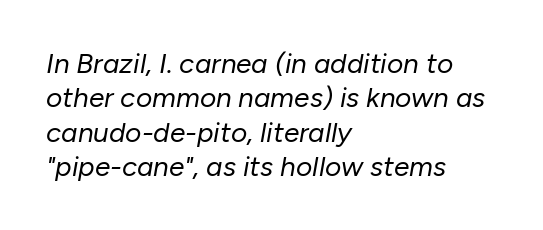
The image shows 28 px regular-weight type, italic (leaning right); set left-aligned, line spacing 1.23x, normal letter spacing, not underlined; low stroke contrast and a medium x-height.
